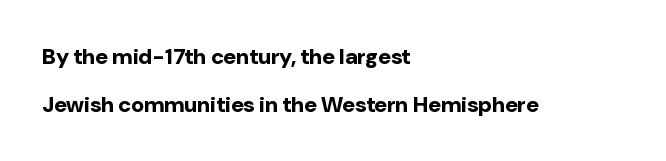
In terms of weight, the rendering is a true, heavy bold. Leading: increased. Type without underlining. When letters stand straight like this, we call the style roman or upright.
